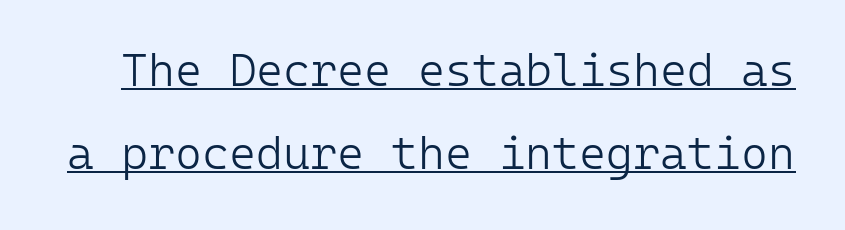
The image shows 46 px light sans-serif type, upright, monospaced; set line spacing 1.8x, normal letter spacing, underlined; low stroke contrast and a medium x-height.
